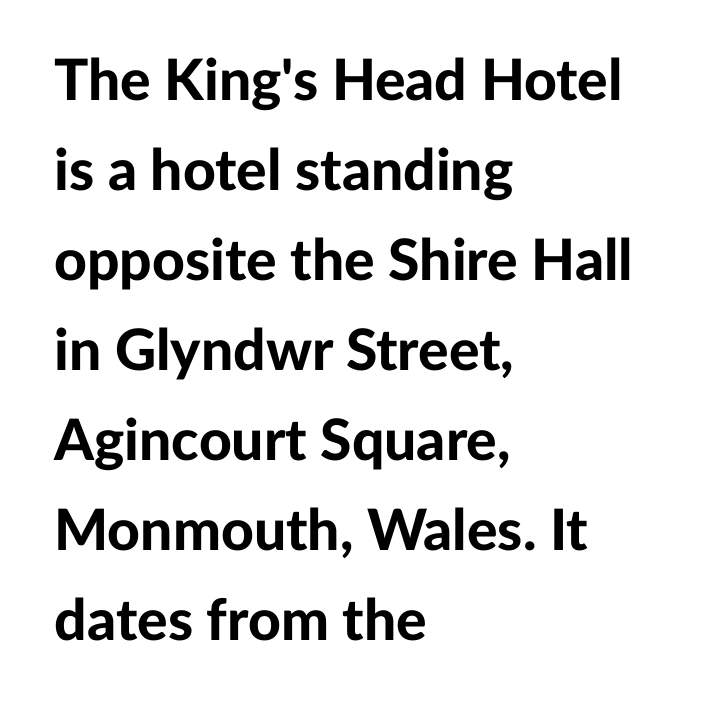
Q: Is the text bold? A: Yes.
Q: Is the text italic (slanted)? A: No, it is upright.
Q: Is the typeface a serif or a sans-serif typeface? A: Sans-serif.
Q: Is the text underlined? A: No.
Q: How is the paragraph aligned? A: Left-aligned.
Q: Is the spacing between letters normal or unusually wide? A: Normal.
Q: Is the spacing between lines tight, normal or loose? A: Normal.
Q: Width (condensed, normal, or wide)? A: Normal.
Q: Stroke contrast? A: Low.
Q: x-height? A: Medium.
Q: Monospaced? A: No.
